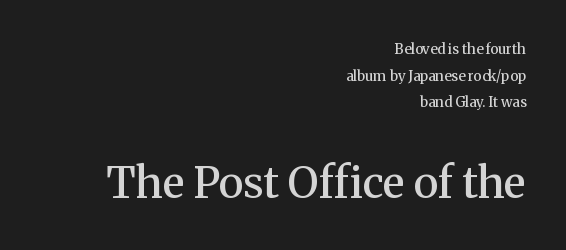
Q: Is the text bold? A: Semi-bold.
Q: Is the text italic (slanted)? A: No, it is upright.
Q: Is the typeface a serif or a sans-serif typeface? A: Serif.
Q: Is the text underlined? A: No.
Q: How is the paragraph aligned? A: Right-aligned.
Q: Is the spacing between letters normal or unusually wide? A: Normal.
Q: Is the spacing between lines tight, normal or loose? A: Loose.
Q: Which block of text is set in a larger size, the first (top) or the second (bottom)? A: The second (bottom) one.
Q: Width (condensed, normal, or wide)? A: Normal.
Q: Stroke contrast? A: Medium.
Q: x-height? A: Medium.
Q: Monospaced? A: No.
